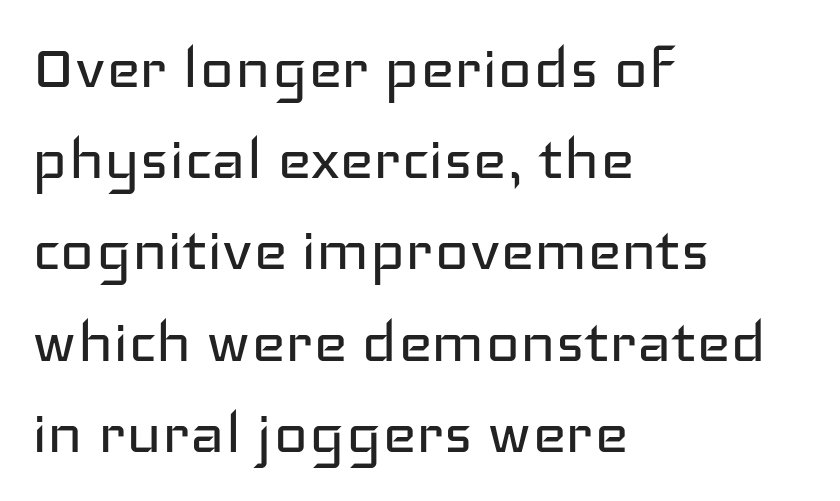
Stem width sits at or under what a default text font uses. Italic? Not at all — the glyphs are vertical. Horizontal alignment here is leftward, the default for most running prose. The rows are spaced the way most documents space them.
